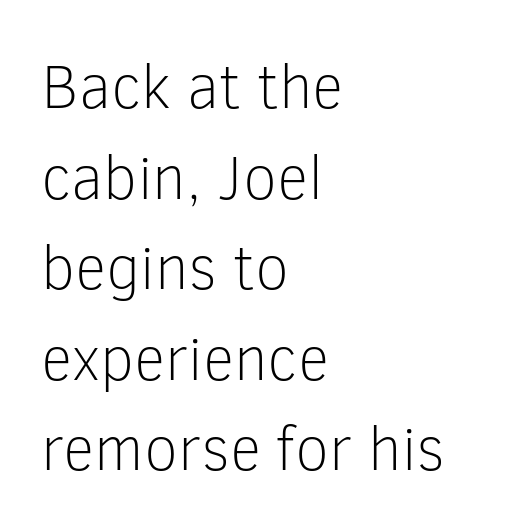
Q: Is the text bold? A: No.
Q: Is the text italic (slanted)? A: No, it is upright.
Q: Is the typeface a serif or a sans-serif typeface? A: Sans-serif.
Q: Is the text underlined? A: No.
Q: How is the paragraph aligned? A: Left-aligned.
Q: Is the spacing between letters normal or unusually wide? A: Normal.
Q: Is the spacing between lines tight, normal or loose? A: Normal.
Q: Width (condensed, normal, or wide)? A: Normal.
Q: Stroke contrast? A: Low.
Q: x-height? A: Medium.
Q: Monospaced? A: No.
